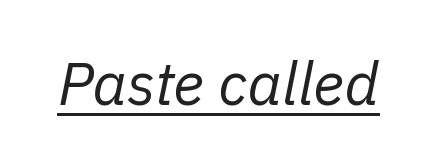
Q: Is the text bold? A: No.
Q: Is the text italic (slanted)? A: Yes, it leans right by about 11 degrees.
Q: Is the text underlined? A: Yes.
Q: Is the spacing between letters normal or unusually wide? A: Normal.
Q: Width (condensed, normal, or wide)? A: Normal.
Q: Stroke contrast? A: Low.
Q: x-height? A: Medium.
Q: Monospaced? A: No.
